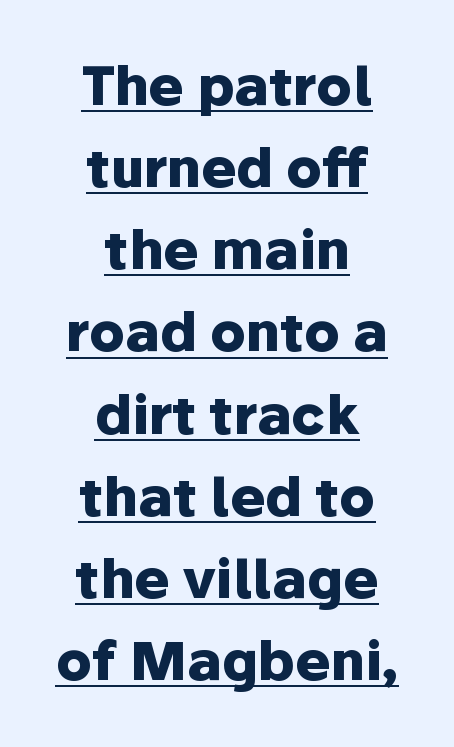
Q: Is the text bold? A: Yes.
Q: Is the text italic (slanted)? A: No, it is upright.
Q: Is the typeface a serif or a sans-serif typeface? A: Sans-serif.
Q: Is the text underlined? A: Yes.
Q: How is the paragraph aligned? A: Centered.
Q: Is the spacing between letters normal or unusually wide? A: Normal.
Q: Is the spacing between lines tight, normal or loose? A: Normal.
Q: Width (condensed, normal, or wide)? A: Normal.
Q: Stroke contrast? A: Low.
Q: x-height? A: Medium.
Q: Monospaced? A: No.
